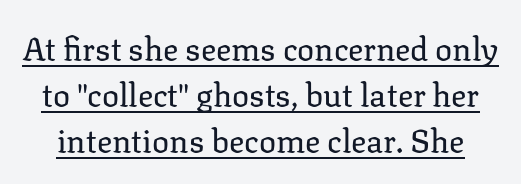
Q: Is the text bold? A: No.
Q: Is the text italic (slanted)? A: No, it is upright.
Q: Is the typeface a serif or a sans-serif typeface? A: Serif.
Q: Is the text underlined? A: Yes.
Q: Is the spacing between letters normal or unusually wide? A: Normal.
Q: Is the spacing between lines tight, normal or loose? A: Normal.
Q: Width (condensed, normal, or wide)? A: Normal.
Q: Stroke contrast? A: Low.
Q: x-height? A: Medium.
Q: Monospaced? A: No.
